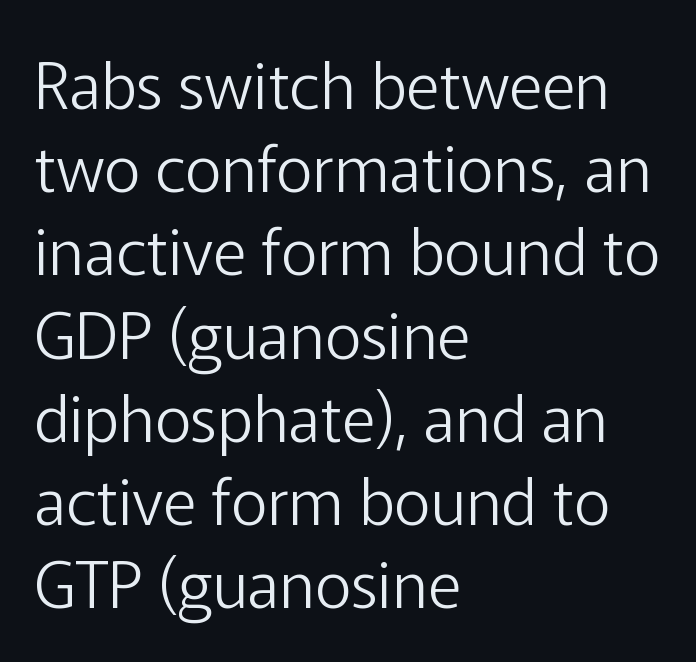
The image shows 64 px light sans-serif type, upright; set left-aligned, normal line spacing (1.3x), normal letter spacing, not underlined; low stroke contrast and a medium x-height.
